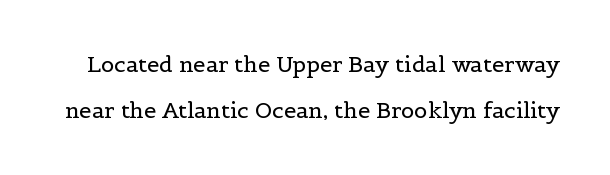
In terms of letterspacing, this is plain default setting. Ordinary non-slanted type is in use. Descenders hang freely into open space. The line-height multiplier appears high, well above default. Heaviness? Minimal to ordinary, like unemphasized prose.
